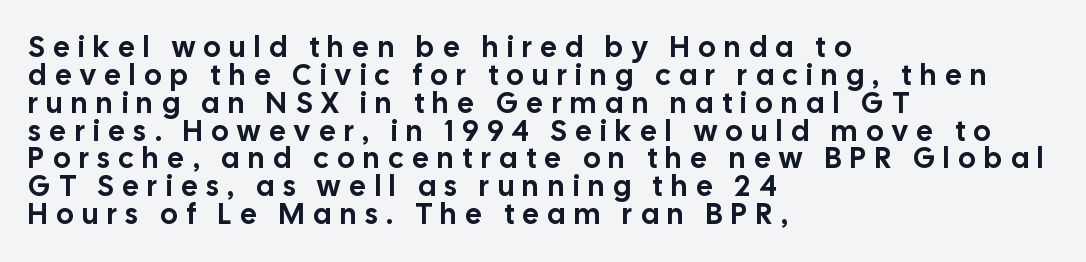
Q: Is the text italic (slanted)? A: No, it is upright.
Q: Is the typeface a serif or a sans-serif typeface? A: Sans-serif.
Q: Is the text underlined? A: No.
Q: How is the paragraph aligned? A: Left-aligned.
Q: Is the spacing between letters normal or unusually wide? A: Unusually wide.
Q: Is the spacing between lines tight, normal or loose? A: Tight.
Q: Width (condensed, normal, or wide)? A: Normal.
Q: Stroke contrast? A: Low.
Q: x-height? A: Medium.
Q: Monospaced? A: No.
